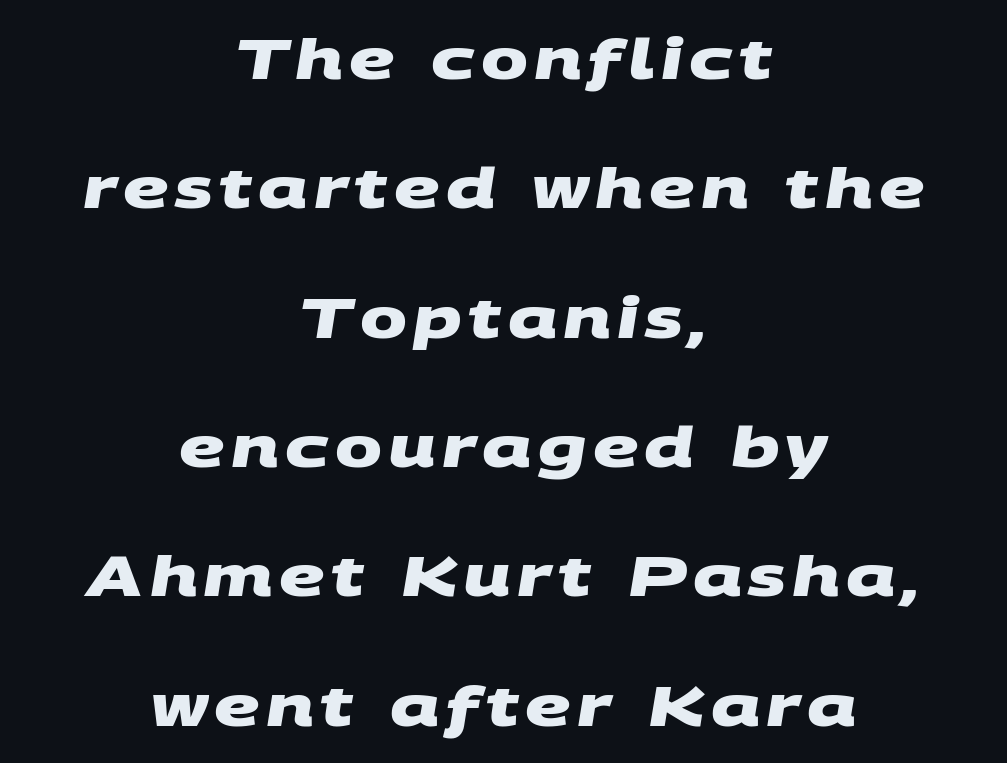
Q: Is the text bold? A: Yes.
Q: Is the typeface a serif or a sans-serif typeface? A: Sans-serif.
Q: Is the text underlined? A: No.
Q: How is the paragraph aligned? A: Centered.
Q: Is the spacing between lines tight, normal or loose? A: Loose.
Q: Width (condensed, normal, or wide)? A: Wide.
Q: Stroke contrast? A: Medium.
Q: x-height? A: Large.
Q: Monospaced? A: No.
